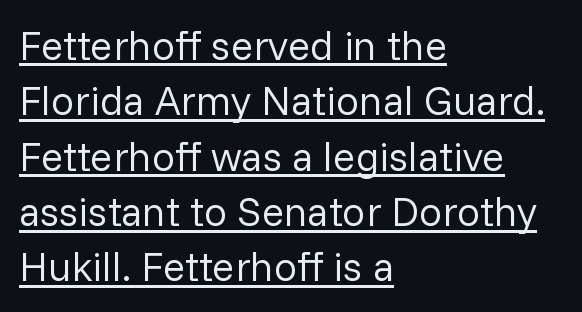
Q: Is the text bold? A: No.
Q: Is the text italic (slanted)? A: No, it is upright.
Q: Is the typeface a serif or a sans-serif typeface? A: Sans-serif.
Q: Is the text underlined? A: Yes.
Q: How is the paragraph aligned? A: Left-aligned.
Q: Is the spacing between letters normal or unusually wide? A: Normal.
Q: Is the spacing between lines tight, normal or loose? A: Normal.
Q: Width (condensed, normal, or wide)? A: Normal.
Q: Stroke contrast? A: Low.
Q: x-height? A: Medium.
Q: Monospaced? A: No.
